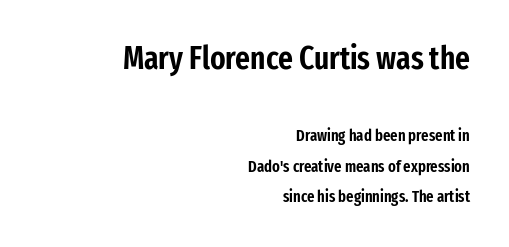
Is the letter spacing exaggerated? No — it looks like the ordinary default. The setting favours the right margin, as signatures and pull-quotes sometimes do. The lettering holds an erect, upright posture throughout. The designer gave the opening block more size than the closing block. Summary of vertical rhythm: relaxed, with wide interline spacing. The rendering uses natural spacing where letterforms have individual widths.
